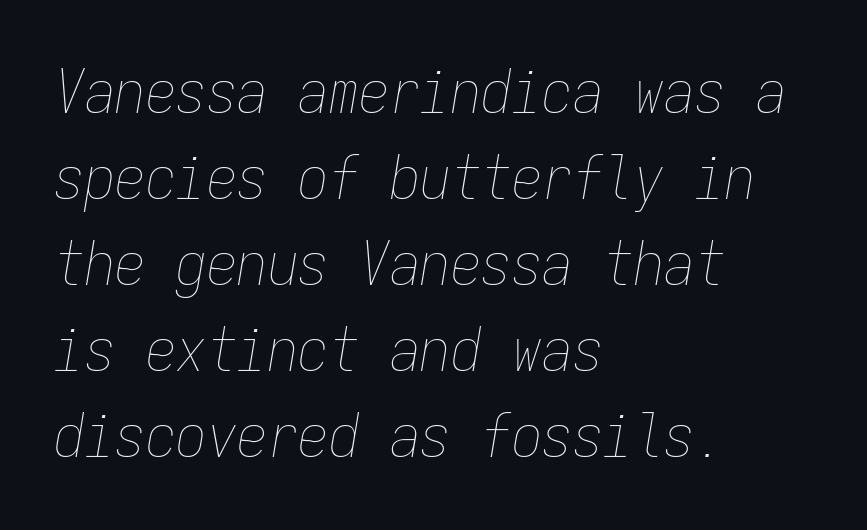
{"italic": "yes", "lean": "right", "slant_degrees": 9, "bold": "no", "weight": "thin", "width": "condensed", "stroke_contrast": "low", "x_height": "medium", "monospaced": "yes", "underline": "no", "align": "left", "line_spacing": "normal", "line_spacing_ratio": 1.41, "letter_spacing": "normal", "letter_spacing_em": 0.0, "glyph_px": 61}
